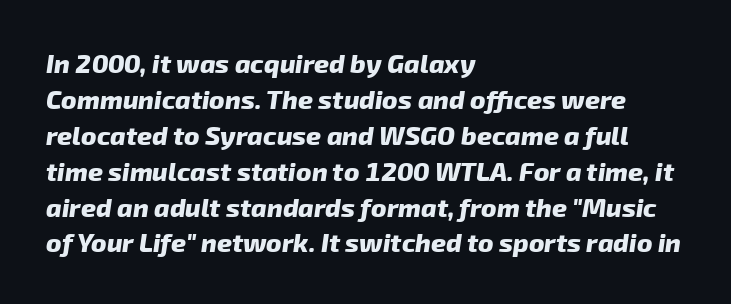
Q: Is the text bold? A: Yes.
Q: Is the text underlined? A: No.
Q: How is the paragraph aligned? A: Left-aligned.
Q: Is the spacing between letters normal or unusually wide? A: Normal.
Q: Is the spacing between lines tight, normal or loose? A: Normal.
